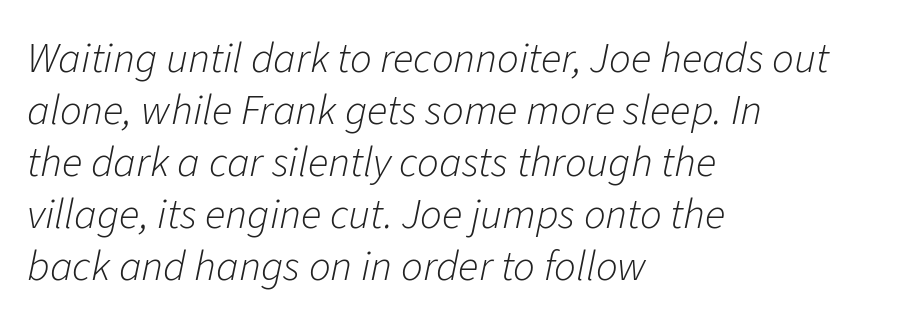
This reads as an unemphasized weight, regular at the heaviest. A typesetter would call this proportional, since set widths differ per character. The compositor pushed each line to the left boundary. Is the letter spacing exaggerated? No — it looks like the ordinary default. The space beneath each line is pristine and unruled.
